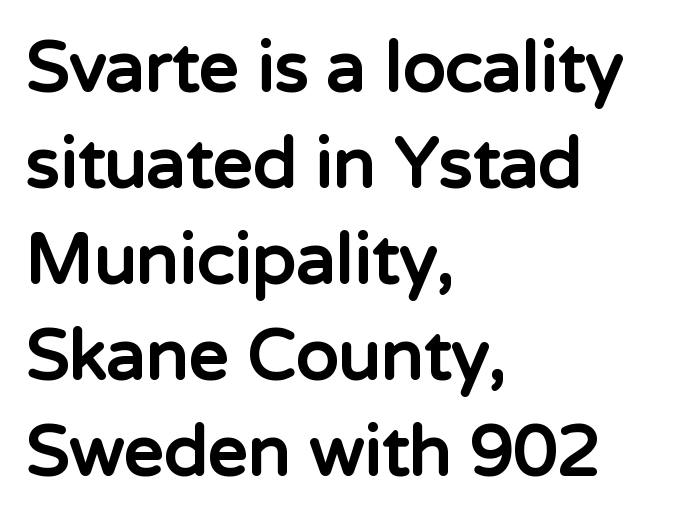
{"serif": "no", "italic": "no", "bold": "yes", "weight": "bold", "width": "normal", "stroke_contrast": "low", "x_height": "medium", "monospaced": "no", "underline": "no", "align": "left", "line_spacing": "normal", "line_spacing_ratio": 1.37, "letter_spacing": "normal", "letter_spacing_em": 0.0, "glyph_px": 70}
